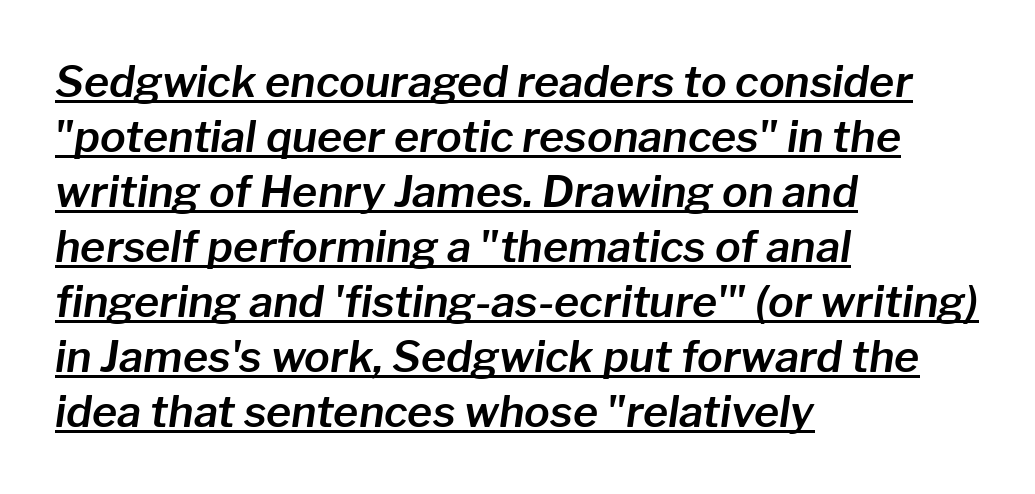
{"italic": "yes", "lean": "right", "slant_degrees": 8, "width": "normal", "stroke_contrast": "low", "x_height": "medium", "monospaced": "no", "underline": "yes", "align": "left", "line_spacing": "normal", "line_spacing_ratio": 1.28, "letter_spacing": "normal", "letter_spacing_em": 0.0, "glyph_px": 43}
